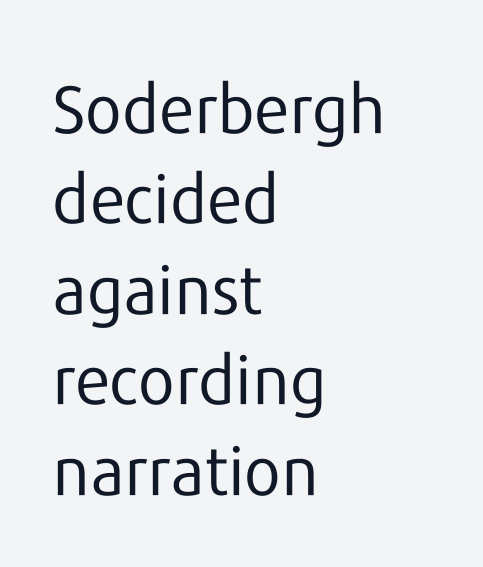
Q: Is the text bold? A: No.
Q: Is the text italic (slanted)? A: No, it is upright.
Q: Is the typeface a serif or a sans-serif typeface? A: Sans-serif.
Q: Is the text underlined? A: No.
Q: How is the paragraph aligned? A: Left-aligned.
Q: Is the spacing between letters normal or unusually wide? A: Normal.
Q: Is the spacing between lines tight, normal or loose? A: Normal.
Q: Width (condensed, normal, or wide)? A: Normal.
Q: Stroke contrast? A: Low.
Q: x-height? A: Medium.
Q: Monospaced? A: No.
